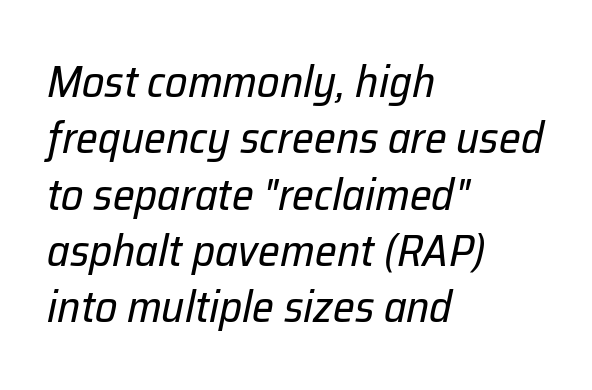
Q: Is the text bold? A: No.
Q: Is the text italic (slanted)? A: Yes, it leans right by about 12 degrees.
Q: Is the text underlined? A: No.
Q: How is the paragraph aligned? A: Left-aligned.
Q: Is the spacing between letters normal or unusually wide? A: Normal.
Q: Is the spacing between lines tight, normal or loose? A: Normal.
Q: Width (condensed, normal, or wide)? A: Normal.
Q: Stroke contrast? A: Low.
Q: x-height? A: Medium.
Q: Monospaced? A: No.
